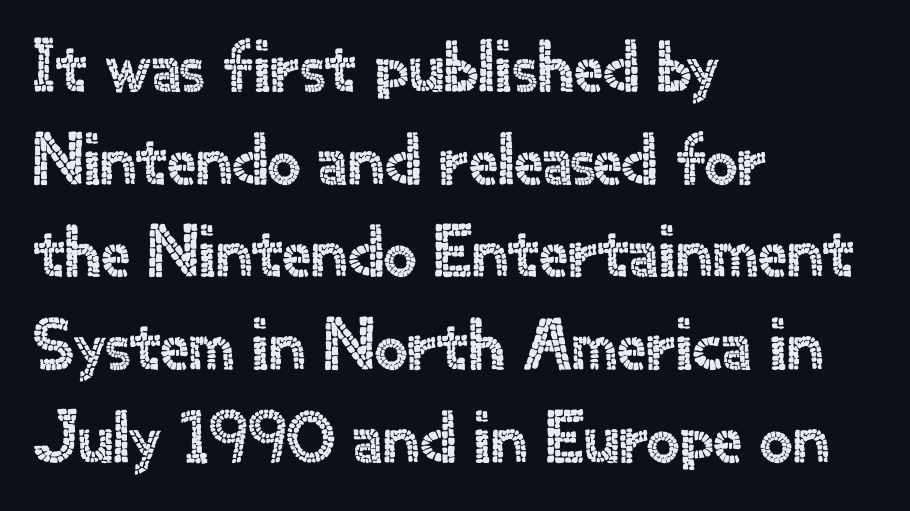
The image shows 73 px sans-serif type, upright; set left-aligned, normal line spacing (1.27x), normal letter spacing, not underlined; a small x-height.
